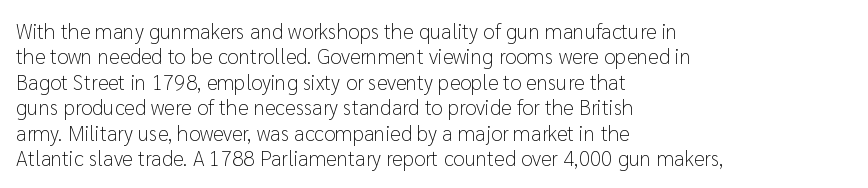
A bare baseline throughout the passage. Line beginnings align vertically; line endings do not. This sample uses plain, unmodified letter spacing. Posture: straight, roman, zero tilt. Is this a heavy cut? Hardly; it is regular or lighter.
